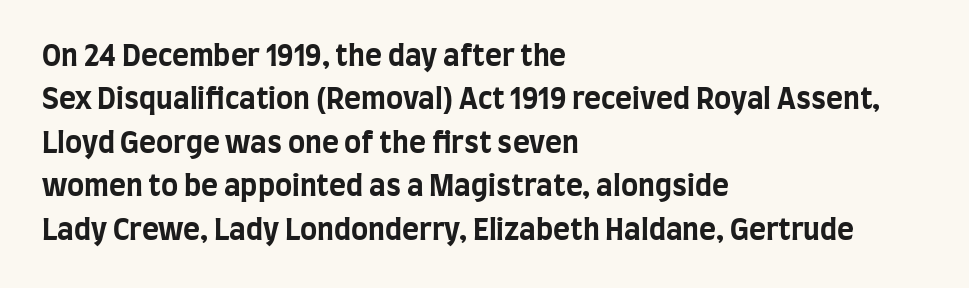
The image shows 29 px bold, condensed sans-serif type, upright; set left-aligned, normal line spacing (1.5x), normal letter spacing, not underlined; low stroke contrast and a large x-height.
